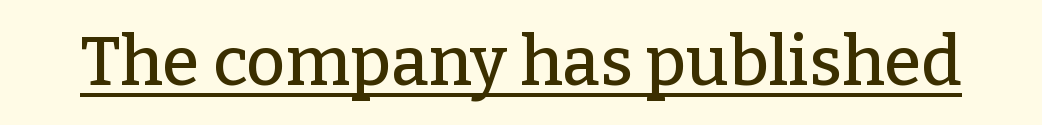
Do the characters align in a grid? No, the font is proportional. A typesetter would label this face a serif. This rendering leaves character spacing at its baseline value. Somebody hit Ctrl+U on this one — the words are underlined. These lines were composed using upright roman letters.
